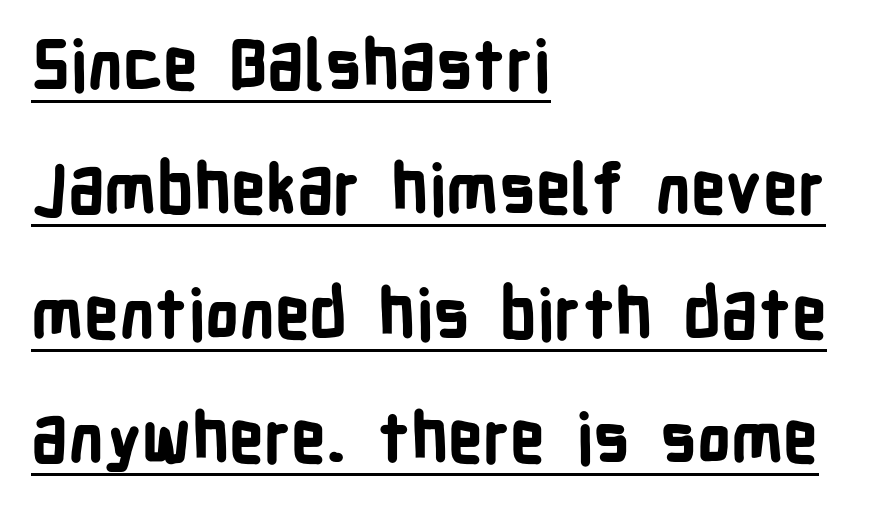
The image shows 68 px bold, condensed sans-serif type, upright; set left-aligned, line spacing 1.83x, normal letter spacing, underlined; low stroke contrast and a medium x-height.
